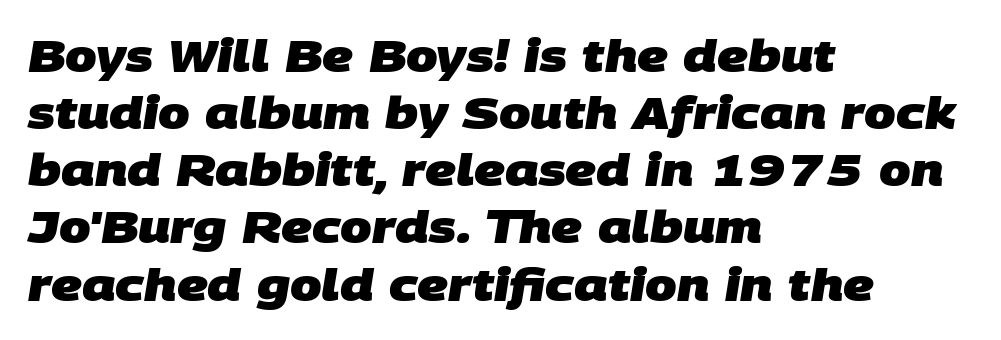
{"serif": "no", "bold": "yes", "weight": "heavy", "width": "normal", "stroke_contrast": "low", "x_height": "large", "monospaced": "no", "underline": "no", "align": "left", "line_spacing": "normal", "line_spacing_ratio": 1.27, "letter_spacing": "normal", "letter_spacing_em": 0.0, "glyph_px": 45}
